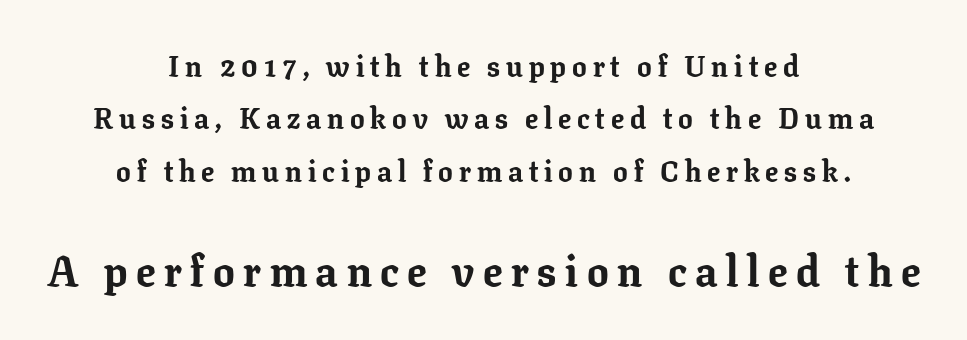
Q: Is the text bold? A: Yes.
Q: Is the text italic (slanted)? A: No, it is upright.
Q: Is the typeface a serif or a sans-serif typeface? A: Serif.
Q: Is the text underlined? A: No.
Q: How is the paragraph aligned? A: Centered.
Q: Is the spacing between letters normal or unusually wide? A: Unusually wide.
Q: Which block of text is set in a larger size, the first (top) or the second (bottom)? A: The second (bottom) one.
Q: Width (condensed, normal, or wide)? A: Normal.
Q: Stroke contrast? A: Low.
Q: x-height? A: Medium.
Q: Monospaced? A: No.
